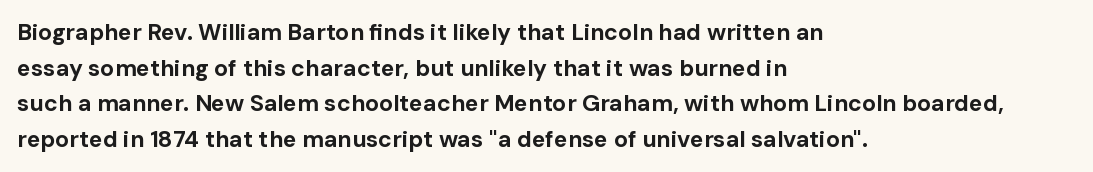
Is the block centered? No — it sits flush against the left margin. A full-strength bold gives these letters their thick strokes. The zone under the glyphs is completely vacant. This sample uses an upright cut, with every glyph sitting square on the baseline. The passage shown has conventional tracking throughout. The line-height multiplier appears to be the usual default.
